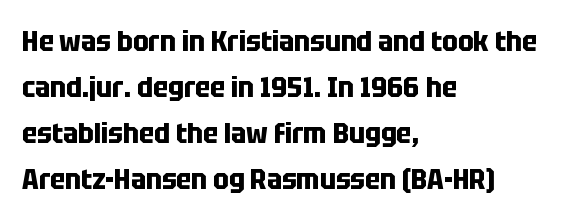
The baseline area is clear. Here the designer chose a conventional face with non-uniform glyph widths. The text block is weighted toward the left margin, trailing off unevenly rightward. Caption: bold face, heavy strokes. You can tell from the bare stems that sans-serif type was used. Rendered with straight, roman letterforms.
